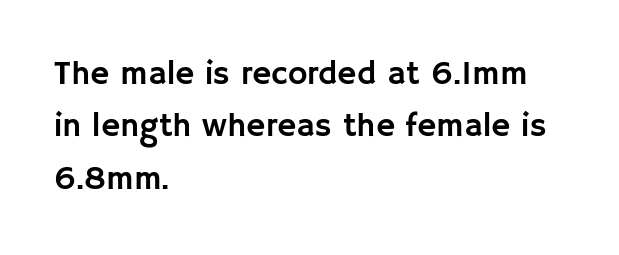
Spacing between characters is what you'd get straight out of the box. The paragraph shown leans on its left margin. Notice how the stems are strictly vertical — no italics here. You could not count columns in this text — the font is proportionally spaced.
